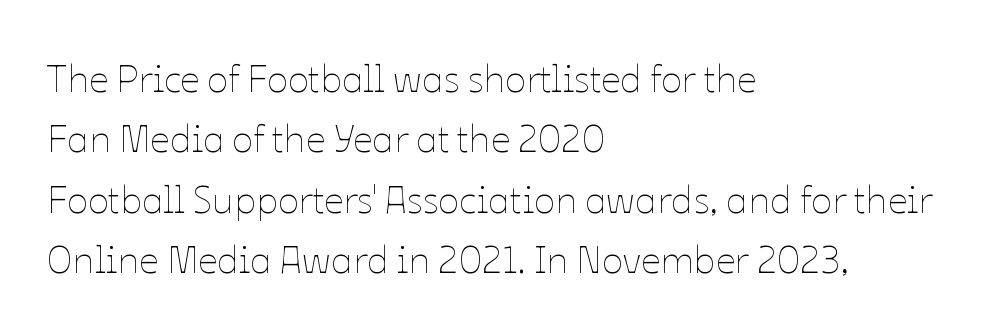
{"italic": "no", "bold": "no", "weight": "thin", "width": "normal", "stroke_contrast": "low", "x_height": "medium", "monospaced": "no", "underline": "no", "align": "left", "line_spacing": "normal", "line_spacing_ratio": 1.55, "letter_spacing": "normal", "letter_spacing_em": 0.0, "glyph_px": 39}
